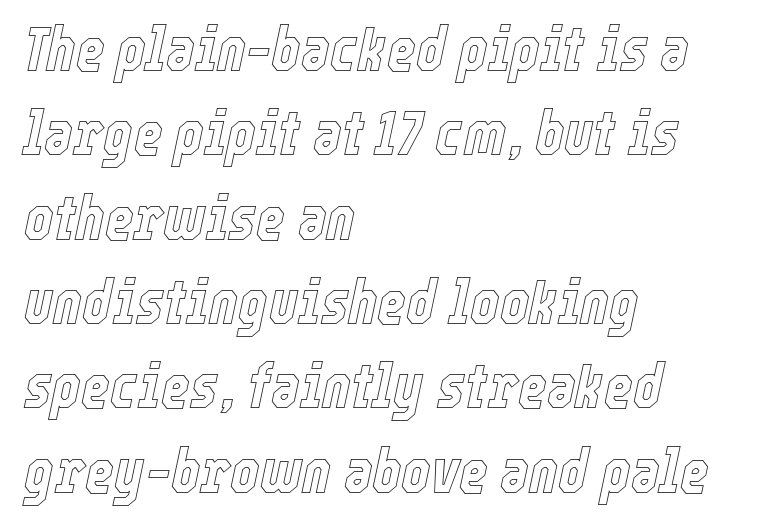
The image shows 62 px condensed type, italic (leaning right); set left-aligned, normal line spacing (1.36x), normal letter spacing, not underlined; a medium x-height.
